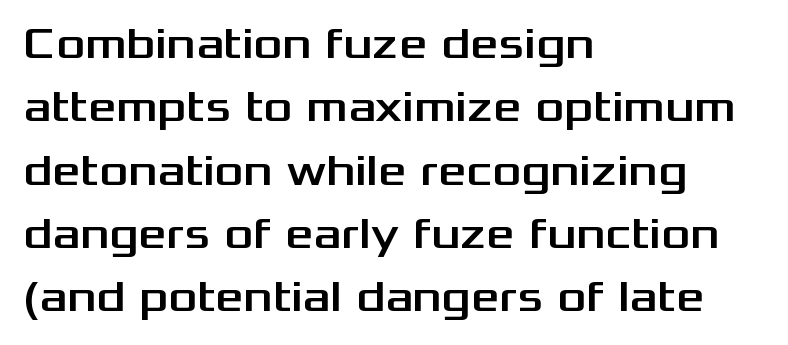
{"serif": "no", "italic": "no", "width": "wide", "stroke_contrast": "medium", "x_height": "medium", "monospaced": "no", "underline": "no", "align": "left", "line_spacing": "normal", "line_spacing_ratio": 1.44, "letter_spacing": "normal", "letter_spacing_em": 0.0, "glyph_px": 44}
